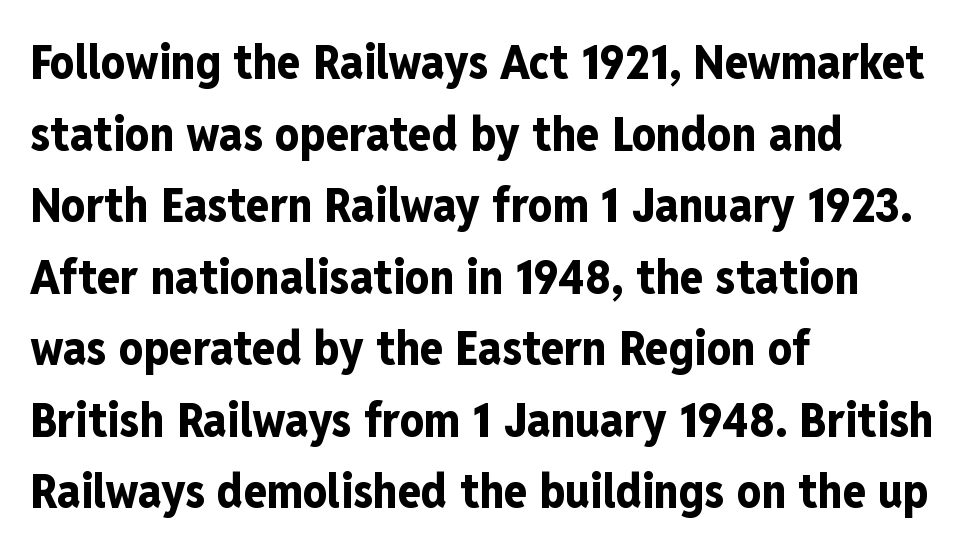
The gaps between neighbouring characters are ordinary and unremarkable. Each line starts at the same left margin while the right side varies. A full-strength bold gives these letters their thick strokes. Bare-footed words on every line. Honestly, the row spacing looks completely unremarkable. A typesetter would call this proportional, since set widths differ per character.
